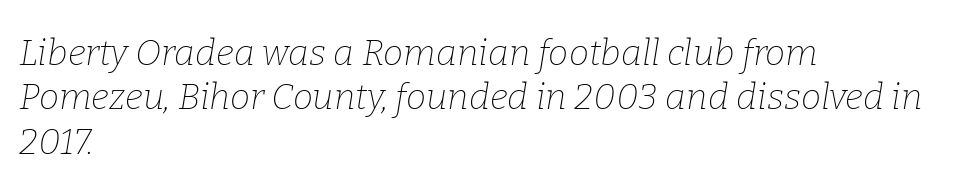
The image shows 36 px thin serif type, italic (leaning right); set left-aligned, line spacing 1.23x, normal letter spacing, not underlined; low stroke contrast and a medium x-height.
